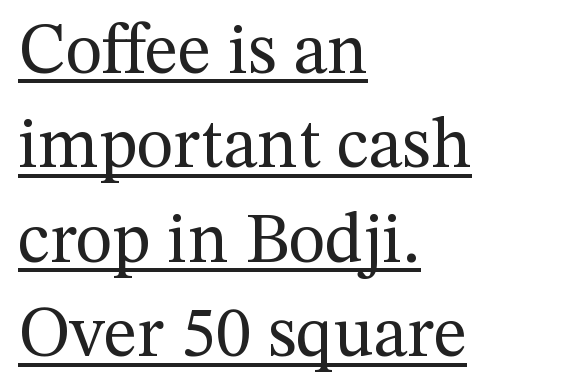
{"serif": "yes", "italic": "no", "bold": "no", "weight": "regular", "width": "normal", "stroke_contrast": "medium", "x_height": "medium", "monospaced": "no", "underline": "yes", "align": "left", "line_spacing": "normal", "line_spacing_ratio": 1.33, "letter_spacing": "normal", "letter_spacing_em": 0.0, "glyph_px": 71}
